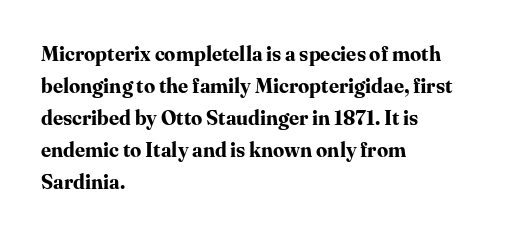
{"italic": "no", "bold": "yes", "underline": "no", "align": "left", "line_spacing": "normal", "line_spacing_ratio": 1.6, "letter_spacing": "normal", "letter_spacing_em": 0.0, "glyph_px": 20}
